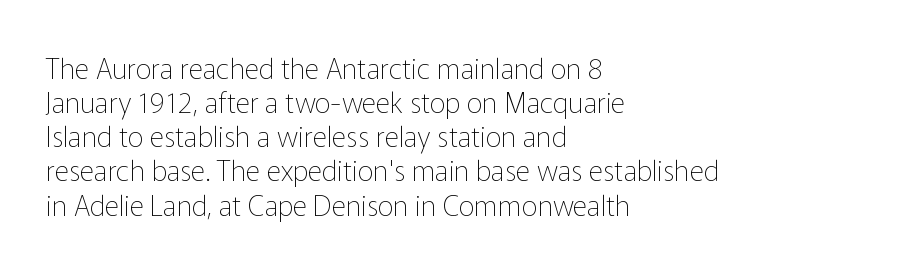
The image shows 28 px thin sans-serif type, upright; set left-aligned, line spacing 1.22x, normal letter spacing, not underlined; low stroke contrast and a medium x-height.
